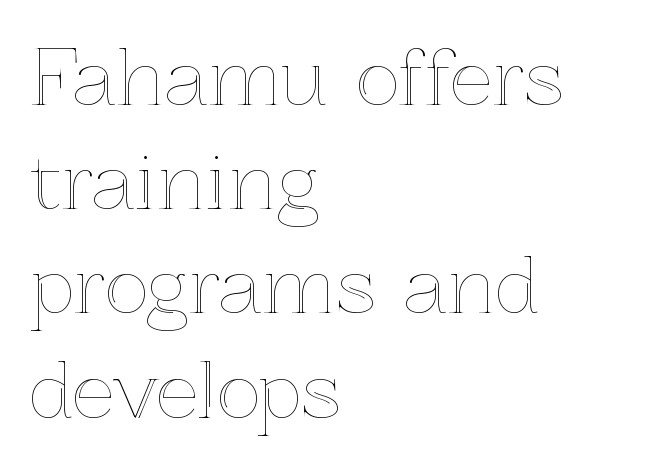
The image shows 75 px text type, upright; set left-aligned, normal line spacing (1.39x), normal letter spacing, not underlined; a medium x-height.
